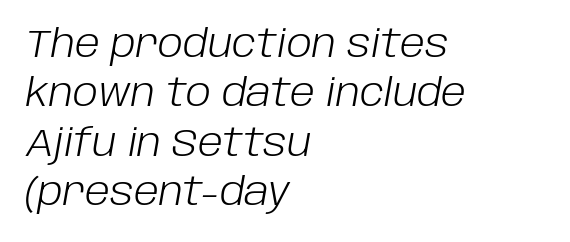
Tracking here is standard; glyphs follow each other at the usual distance. Is the stroke heavy? The answer is a plain regular-or-lighter. Does the lettering tilt? It does — this is italic. A bare baseline throughout the passage. This sample has the flowing, uneven cadence of proportional lettering. Visually the block forms a straight wall on the left and a jagged coastline on the right.
